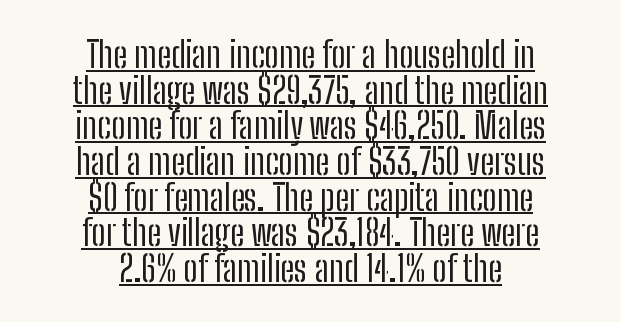
Q: Is the text bold? A: No.
Q: Is the text italic (slanted)? A: No, it is upright.
Q: Is the typeface a serif or a sans-serif typeface? A: Sans-serif.
Q: Is the text underlined? A: Yes.
Q: How is the paragraph aligned? A: Centered.
Q: Is the spacing between letters normal or unusually wide? A: Normal.
Q: Is the spacing between lines tight, normal or loose? A: Tight.
Q: Width (condensed, normal, or wide)? A: Condensed.
Q: Stroke contrast? A: Low.
Q: x-height? A: Medium.
Q: Monospaced? A: No.
